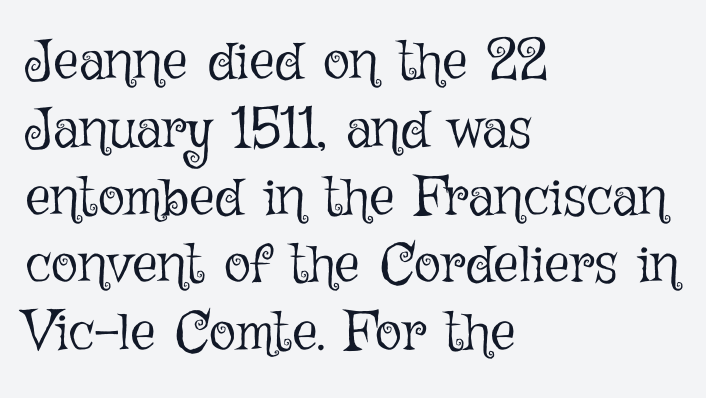
The image shows 56 px light type, upright; set left-aligned, line spacing 1.21x, normal letter spacing, not underlined; low stroke contrast and a medium x-height.
